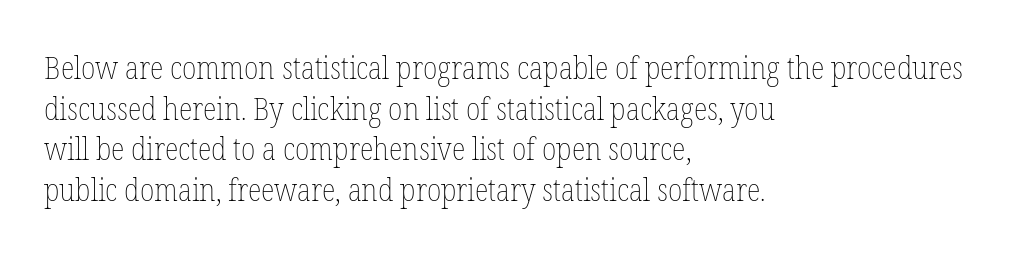
The image shows 32 px thin, condensed type, upright; set left-aligned, normal line spacing (1.27x), normal letter spacing, not underlined; low stroke contrast and a medium x-height.
